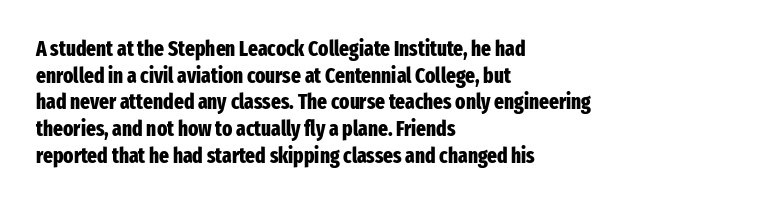
The image shows 21 px bold type, upright; set left-aligned, normal line spacing (1.27x), normal letter spacing, not underlined.
